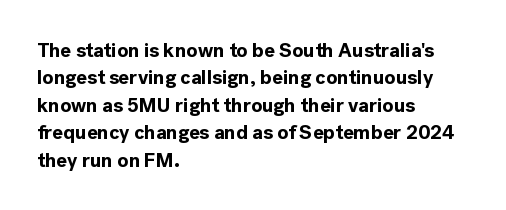
{"italic": "no", "bold": "yes", "underline": "no", "align": "left", "line_spacing": "normal", "line_spacing_ratio": 1.37, "letter_spacing": "normal", "letter_spacing_em": 0.0, "glyph_px": 20}
